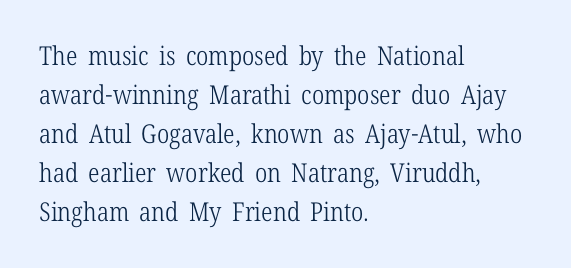
Q: Is the text bold? A: No.
Q: Is the text italic (slanted)? A: No, it is upright.
Q: Is the text underlined? A: No.
Q: How is the paragraph aligned? A: Left-aligned.
Q: Is the spacing between letters normal or unusually wide? A: Normal.
Q: Is the spacing between lines tight, normal or loose? A: Normal.
